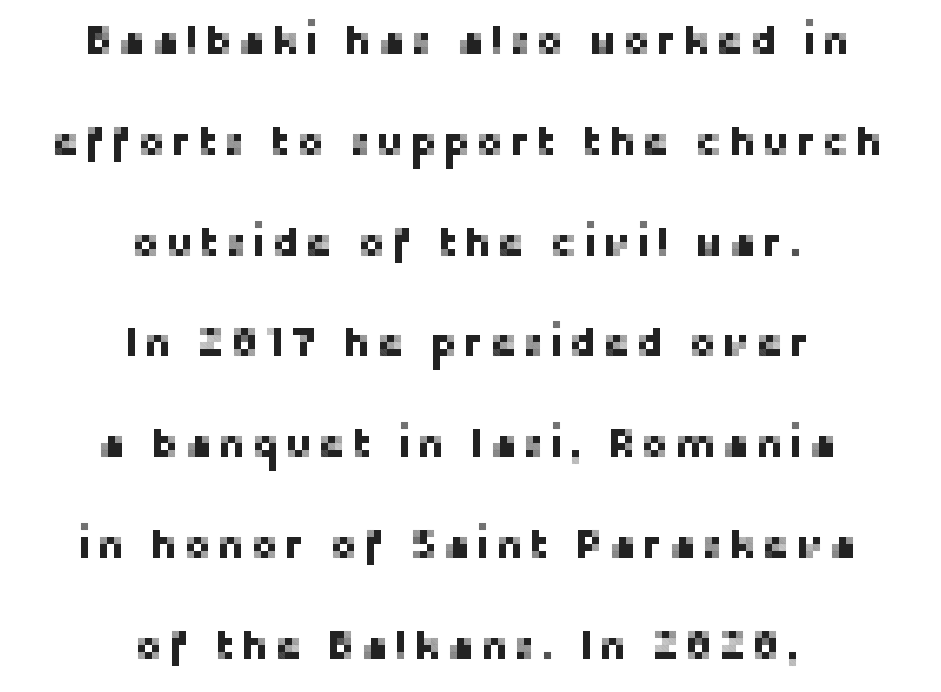
A student would call this center alignment; a typographer would say set centered. This rendering employs a face without finishing strokes, i.e., a sans-serif. Has an underline been added? It has not. Do the letters lean? They stand straight. Successive baselines arrive slowly, with a big drop between each. Varying glyph widths throughout — classic text-font behaviour.
